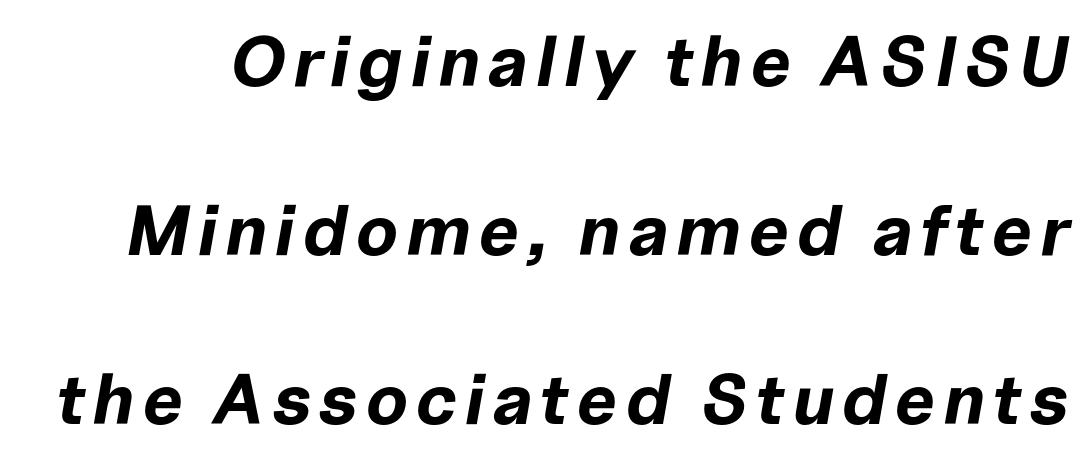
The image shows 71 px bold type, italic (leaning right); set loose line spacing (2.38x), not underlined; low stroke contrast and a medium x-height.
